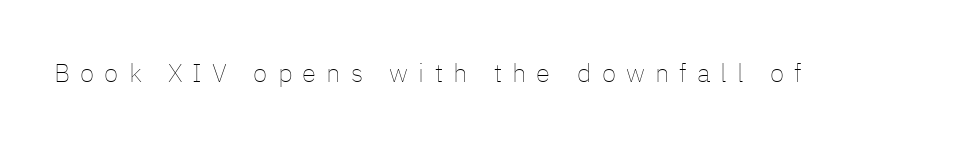
Q: Is the text bold? A: No.
Q: Is the text italic (slanted)? A: No, it is upright.
Q: Is the text underlined? A: No.
Q: Is the spacing between letters normal or unusually wide? A: Unusually wide.
